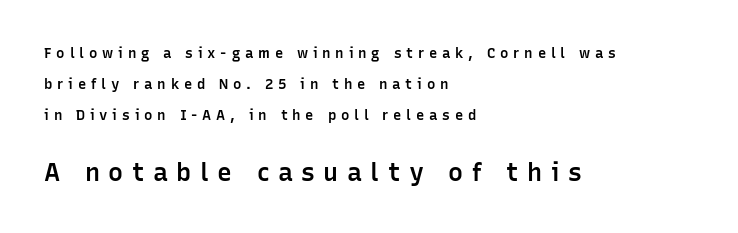
Q: Is the text bold? A: Semi-bold.
Q: Is the text italic (slanted)? A: No, it is upright.
Q: Is the text underlined? A: No.
Q: How is the paragraph aligned? A: Left-aligned.
Q: Is the spacing between letters normal or unusually wide? A: Unusually wide.
Q: Is the spacing between lines tight, normal or loose? A: Loose.
Q: Which block of text is set in a larger size, the first (top) or the second (bottom)? A: The second (bottom) one.
